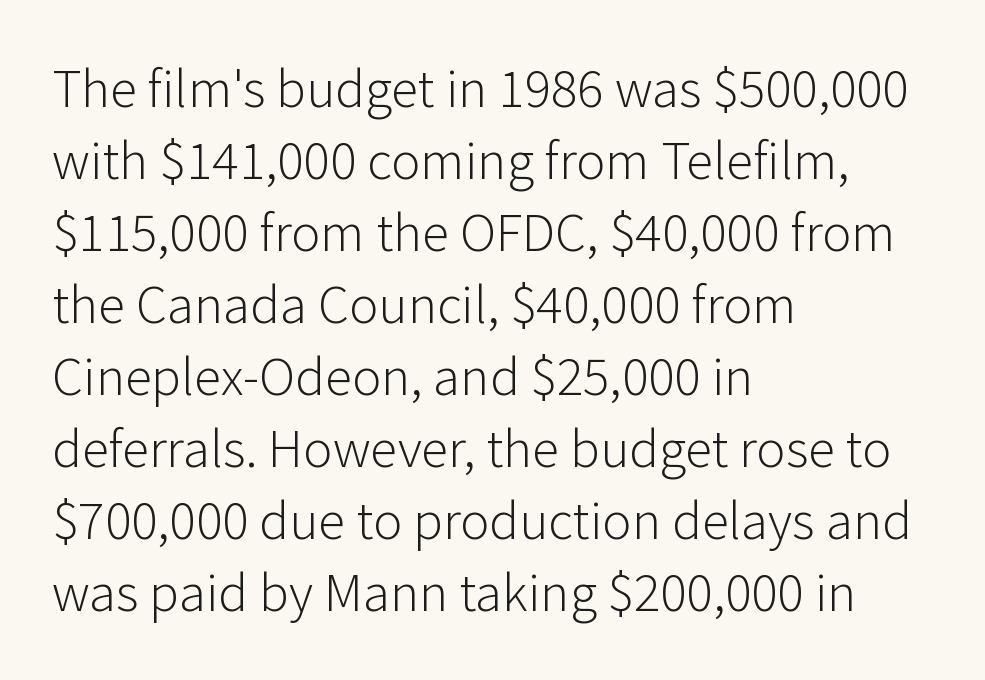
Q: Is the text bold? A: No.
Q: Is the text italic (slanted)? A: No, it is upright.
Q: Is the typeface a serif or a sans-serif typeface? A: Sans-serif.
Q: Is the text underlined? A: No.
Q: How is the paragraph aligned? A: Left-aligned.
Q: Is the spacing between letters normal or unusually wide? A: Normal.
Q: Is the spacing between lines tight, normal or loose? A: Normal.
Q: Width (condensed, normal, or wide)? A: Normal.
Q: Stroke contrast? A: Low.
Q: x-height? A: Medium.
Q: Monospaced? A: No.
